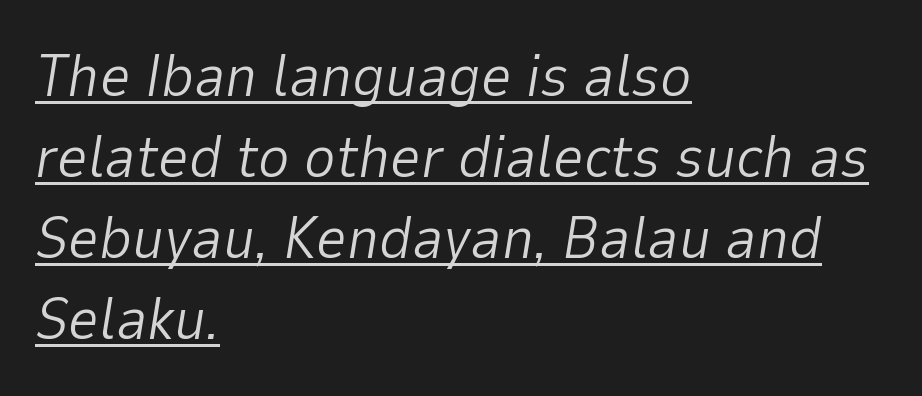
{"italic": "yes", "lean": "right", "slant_degrees": 9, "bold": "no", "weight": "light", "width": "normal", "stroke_contrast": "low", "x_height": "medium", "monospaced": "no", "underline": "yes", "align": "left", "line_spacing": "normal", "line_spacing_ratio": 1.35, "letter_spacing": "normal", "letter_spacing_em": 0.0, "glyph_px": 60}
